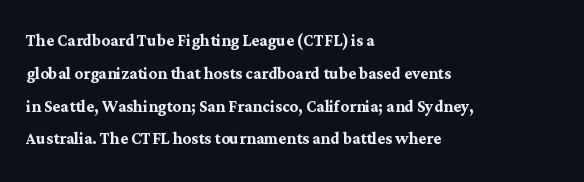
The image shows 21 px bold type, upright; set left-aligned, normal line spacing (1.56x), normal letter spacing, not underlined.
